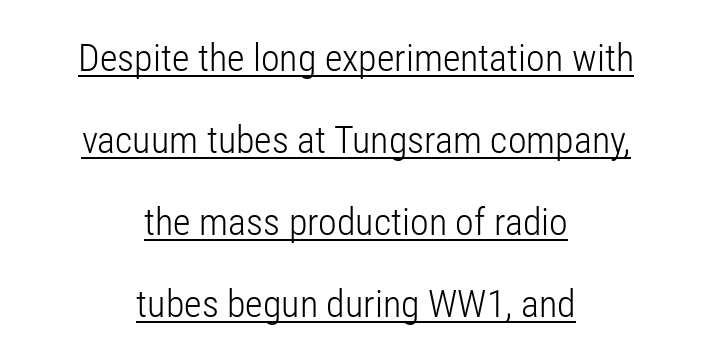
Q: Is the text bold? A: No.
Q: Is the text italic (slanted)? A: No, it is upright.
Q: Is the typeface a serif or a sans-serif typeface? A: Sans-serif.
Q: Is the text underlined? A: Yes.
Q: How is the paragraph aligned? A: Centered.
Q: Is the spacing between letters normal or unusually wide? A: Normal.
Q: Is the spacing between lines tight, normal or loose? A: Loose.
Q: Width (condensed, normal, or wide)? A: Condensed.
Q: Stroke contrast? A: Low.
Q: x-height? A: Medium.
Q: Monospaced? A: No.
